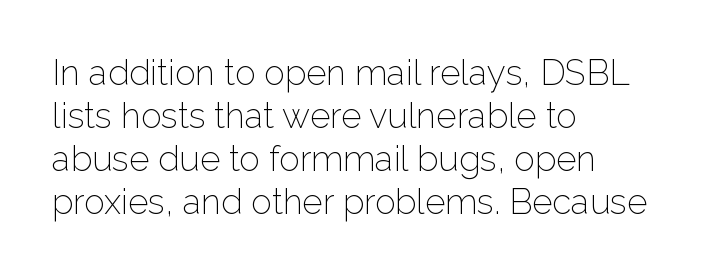
Q: Is the text bold? A: No.
Q: Is the text italic (slanted)? A: No, it is upright.
Q: Is the typeface a serif or a sans-serif typeface? A: Sans-serif.
Q: Is the text underlined? A: No.
Q: How is the paragraph aligned? A: Left-aligned.
Q: Is the spacing between letters normal or unusually wide? A: Normal.
Q: Width (condensed, normal, or wide)? A: Normal.
Q: Stroke contrast? A: Low.
Q: x-height? A: Medium.
Q: Monospaced? A: No.
